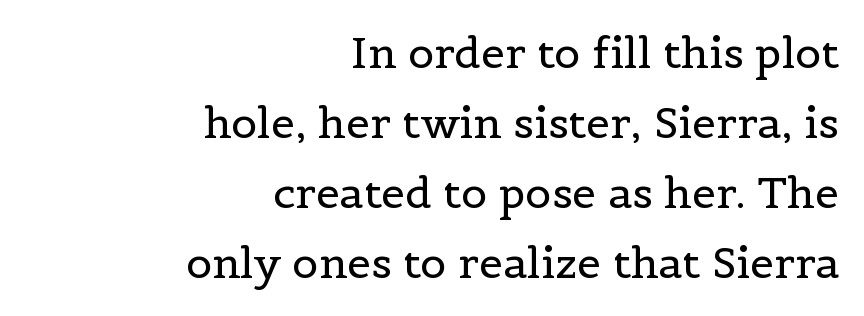
Q: Is the text bold? A: No.
Q: Is the text italic (slanted)? A: No, it is upright.
Q: Is the typeface a serif or a sans-serif typeface? A: Serif.
Q: Is the text underlined? A: No.
Q: How is the paragraph aligned? A: Right-aligned.
Q: Is the spacing between letters normal or unusually wide? A: Normal.
Q: Is the spacing between lines tight, normal or loose? A: Normal.
Q: Width (condensed, normal, or wide)? A: Normal.
Q: x-height? A: Medium.
Q: Monospaced? A: No.
